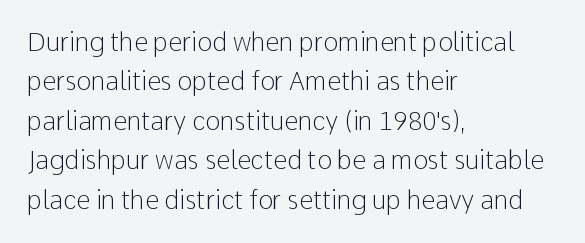
This block has exactly the height ordinary leading produces. Heft: none added — not bold. The face used here is rendered with its standard letterfit. Horizontally, the lines are justified to the leading edge only.
